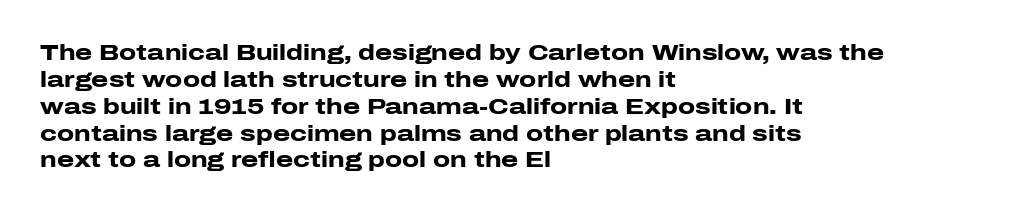
Q: Is the text bold? A: Yes.
Q: Is the text italic (slanted)? A: No, it is upright.
Q: Is the text underlined? A: No.
Q: How is the paragraph aligned? A: Left-aligned.
Q: Is the spacing between letters normal or unusually wide? A: Normal.
